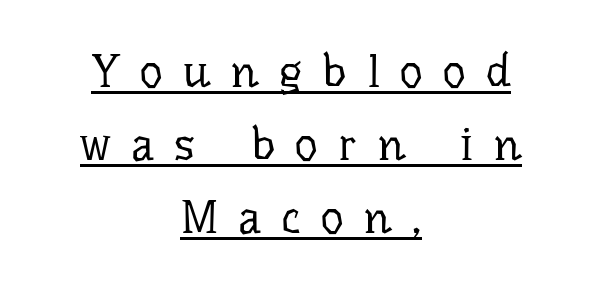
Glyph-to-glyph distance is far greater than everyday printed text. Does the copy run flush right? No — it is centered line by line. Unlike italic type, these characters show no tilt at all. The typeface has the unassuming heft of standard copy or less. The rendering shows small feet on the letterforms — a serif design.
